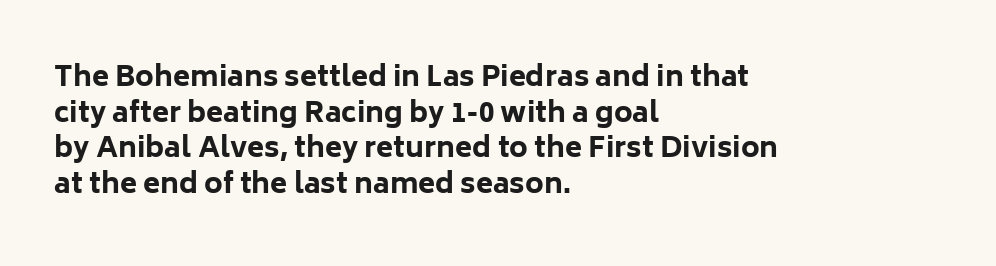
The image shows 28 px bold sans-serif type, upright; set left-aligned, normal line spacing (1.27x), normal letter spacing, not underlined; low stroke contrast and a medium x-height.
